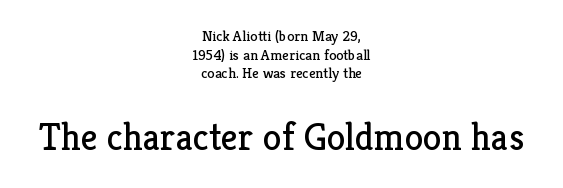
{"serif": "yes", "italic": "no", "bold": "no", "weight": "regular", "width": "normal", "stroke_contrast": "low", "x_height": "medium", "monospaced": "no", "underline": "no", "align": "center", "line_spacing_ratio": 1.24, "letter_spacing": "normal", "letter_spacing_em": 0.0, "larger_block": "second", "size_ratio": 2.53, "glyph_px": 38}
